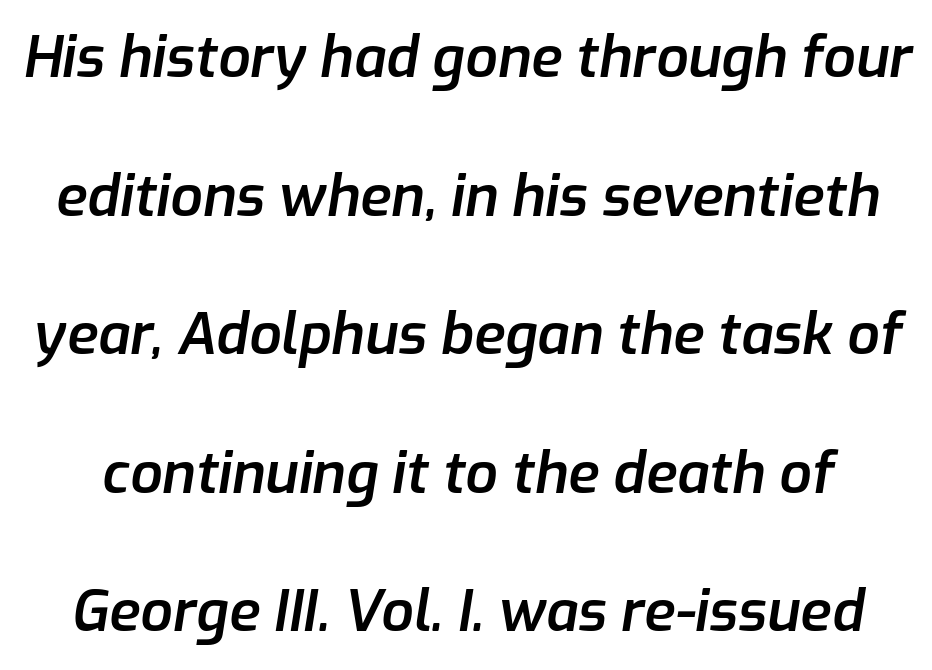
{"italic": "yes", "lean": "right", "slant_degrees": 9, "bold": "semi", "weight": "semibold", "width": "normal", "stroke_contrast": "low", "x_height": "medium", "monospaced": "no", "underline": "no", "line_spacing": "loose", "line_spacing_ratio": 2.43, "letter_spacing": "normal", "letter_spacing_em": 0.0, "glyph_px": 57}
